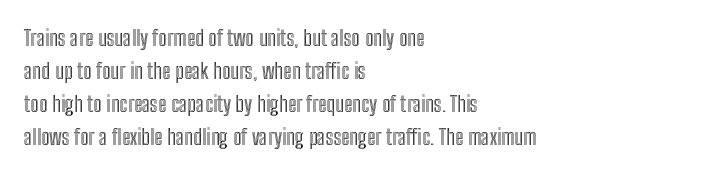
The image shows 22 px text type, upright; set left-aligned, normal line spacing (1.5x), normal letter spacing, not underlined.
